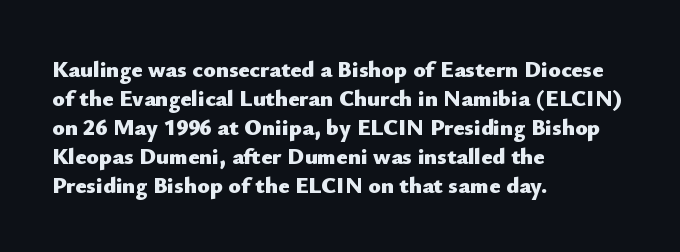
The image shows 23 px bold type, upright; set left-aligned, normal line spacing (1.26x), normal letter spacing, not underlined.
